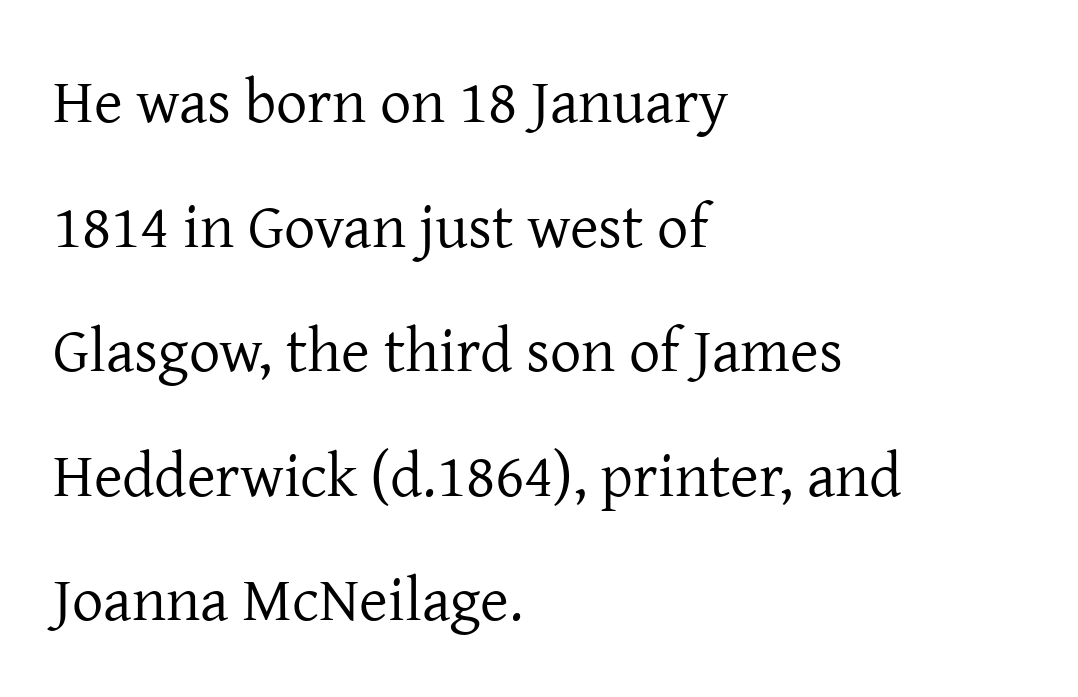
The image shows 62 px regular-weight serif type, upright; set left-aligned, loose line spacing (2.01x), normal letter spacing, not underlined; low stroke contrast and a medium x-height.
